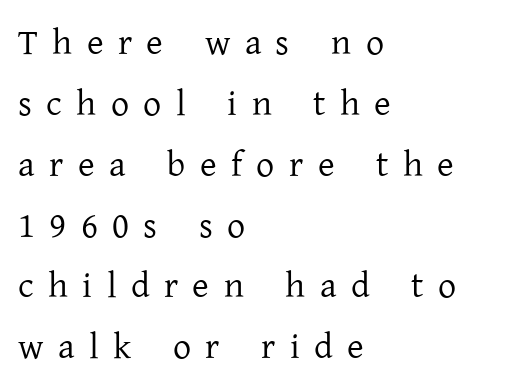
These lines have a slow, spaced-out rhythm from letter to letter. Every character sits straight up, as roman type does. The specimen omits any rule beneath the text block's lines. Spacing verdict: proportional, widths tailored to each character. The typeface has the unassuming heft of standard copy or less. Little horizontal feet cap the strokes, marking this as serif type.
